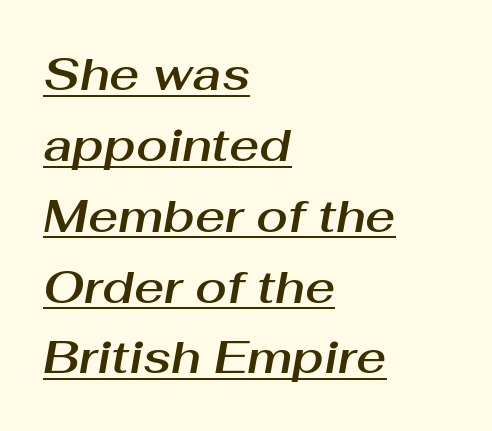
The image shows 46 px text type, italic (leaning right); set left-aligned, normal line spacing (1.54x), normal letter spacing, underlined; medium stroke contrast and a medium x-height.
